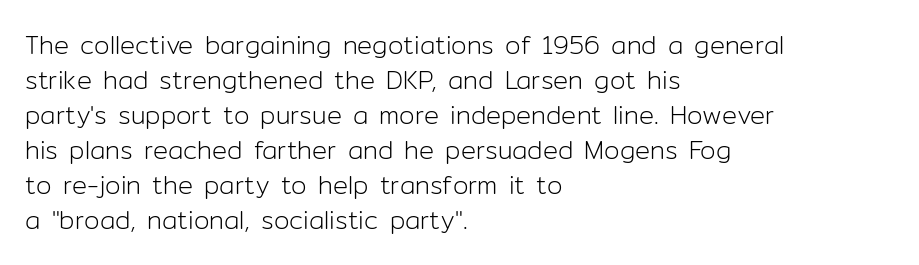
Q: Is the text bold? A: No.
Q: Is the text italic (slanted)? A: No, it is upright.
Q: Is the text underlined? A: No.
Q: How is the paragraph aligned? A: Left-aligned.
Q: Is the spacing between letters normal or unusually wide? A: Normal.
Q: Is the spacing between lines tight, normal or loose? A: Normal.
